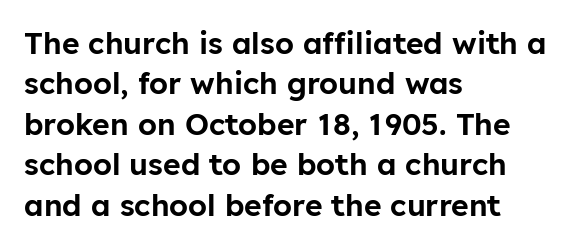
Q: Is the text italic (slanted)? A: No, it is upright.
Q: Is the typeface a serif or a sans-serif typeface? A: Sans-serif.
Q: Is the text underlined? A: No.
Q: How is the paragraph aligned? A: Left-aligned.
Q: Is the spacing between letters normal or unusually wide? A: Normal.
Q: Is the spacing between lines tight, normal or loose? A: Normal.
Q: Width (condensed, normal, or wide)? A: Normal.
Q: Stroke contrast? A: Low.
Q: x-height? A: Medium.
Q: Monospaced? A: No.
